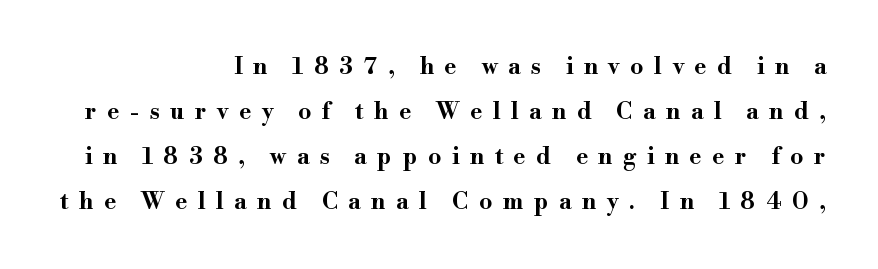
The paragraph has a hard right edge and a soft left edge. Leading: increased. Inter-character spacing is expanded well beyond the font's built-in metrics. Weight check: bold — yes, fully. Underline: absent. These lines were composed using upright roman letters.
